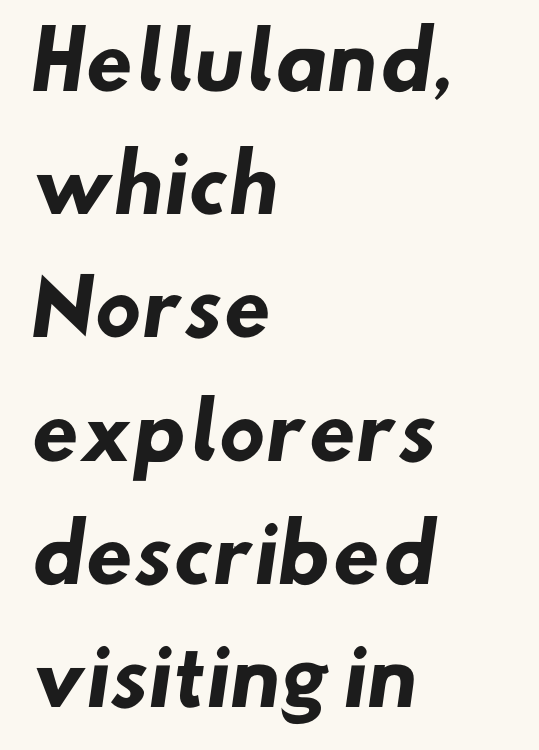
No feet cap the strokes, marking this as sans-serif type. Every letter is thick-stroked: bold, no question. Whoever set this chose a conventional vertical rhythm. The words here are not underlined. The rendering anchors every line to the left-hand side. No extra tracking has been applied to these lines.
